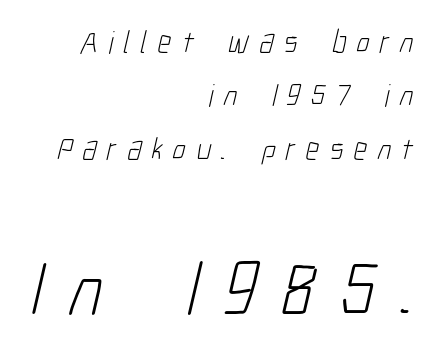
{"serif": "no", "bold": "no", "weight": "light", "width": "condensed", "stroke_contrast": "low", "x_height": "medium", "monospaced": "no", "underline": "no", "align": "right", "line_spacing": "normal", "line_spacing_ratio": 1.67, "letter_spacing": "wide", "letter_spacing_em": 0.32, "larger_block": "second", "size_ratio": 2.47, "glyph_px": 79}
